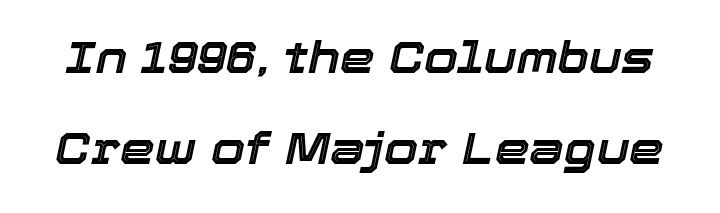
Notice how the stems are inclined rather than vertical — that's the hallmark of italics. Underlining? Definitely not there. Tracking here is standard; glyphs follow each other at the usual distance. The rendering uses a large line-height, opening up the rows. The rendering uses natural spacing where letterforms have individual widths.
